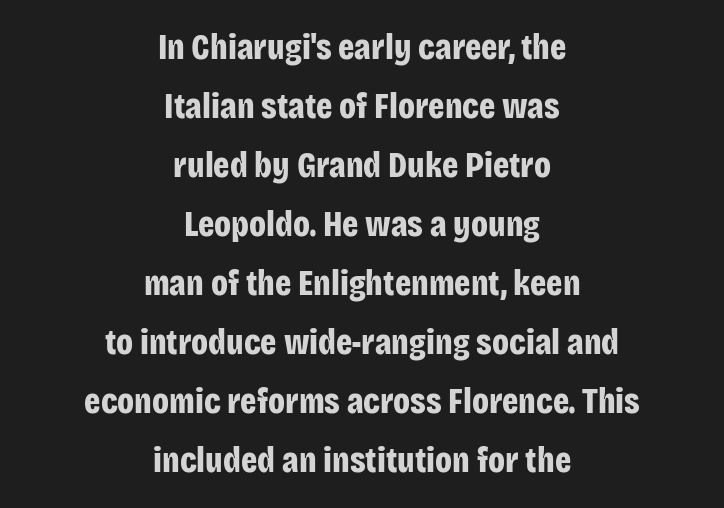
{"serif": "no", "italic": "no", "bold": "yes", "weight": "bold", "width": "condensed", "stroke_contrast": "low", "x_height": "large", "monospaced": "no", "underline": "no", "align": "center", "line_spacing": "normal", "line_spacing_ratio": 1.64, "letter_spacing": "normal", "letter_spacing_em": 0.0, "glyph_px": 36}
